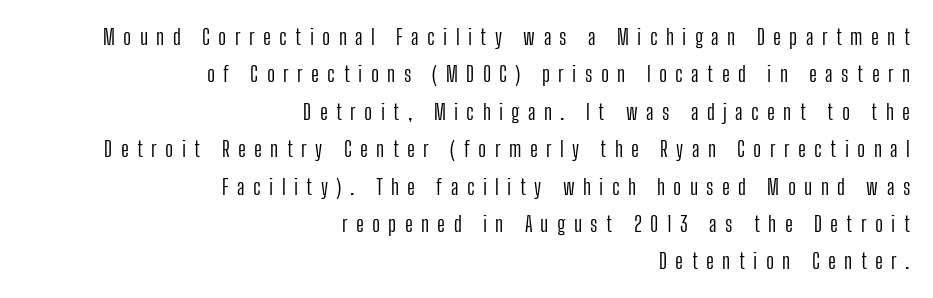
{"italic": "no", "bold": "no", "underline": "no", "align": "right", "line_spacing": "normal", "line_spacing_ratio": 1.7, "letter_spacing": "wide", "letter_spacing_em": 0.38, "glyph_px": 22}
